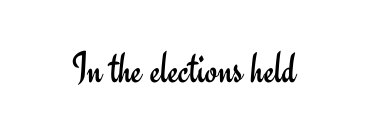
Inter-character spacing is left at the font's built-in metrics. This sample has the flowing, uneven cadence of proportional lettering. The gap between lines stays unmarked.
